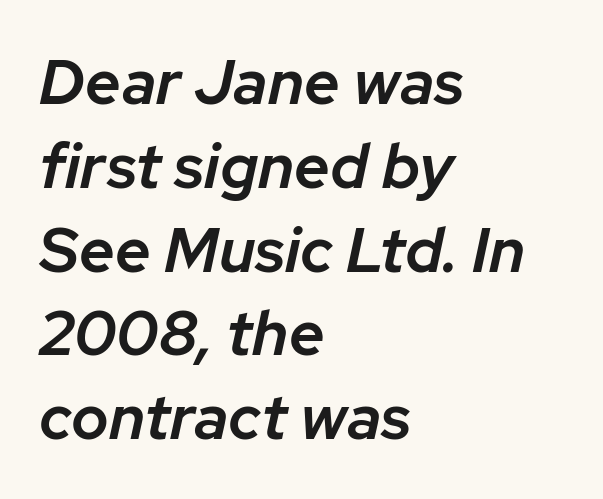
Vertically, the passage feels balanced, rows spaced as you'd expect. Each row of text sits above clean, open space. This sample uses an oblique cut, with every glyph tilted off the vertical. Caption: semibold face, moderately heavy strokes. Teacher's note: observe the even left margin — that is flush-left alignment.
